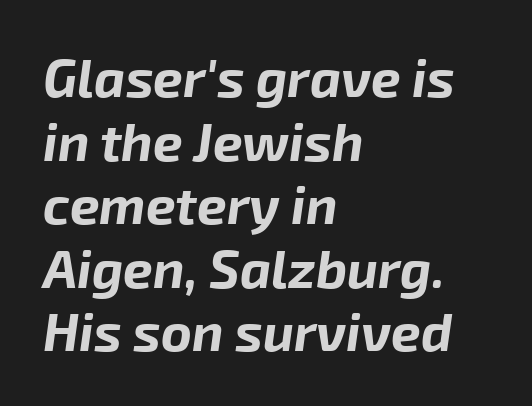
Q: Is the text bold? A: Yes.
Q: Is the text italic (slanted)? A: Yes, it leans right by about 8 degrees.
Q: Is the text underlined? A: No.
Q: How is the paragraph aligned? A: Left-aligned.
Q: Is the spacing between letters normal or unusually wide? A: Normal.
Q: Width (condensed, normal, or wide)? A: Normal.
Q: Stroke contrast? A: Low.
Q: x-height? A: Medium.
Q: Monospaced? A: No.
